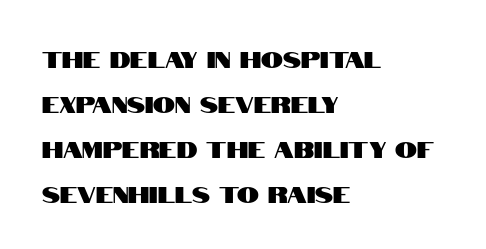
Q: Is the text italic (slanted)? A: No, it is upright.
Q: Is the text underlined? A: No.
Q: How is the paragraph aligned? A: Left-aligned.
Q: Is the spacing between letters normal or unusually wide? A: Normal.
Q: Is the spacing between lines tight, normal or loose? A: Loose.
